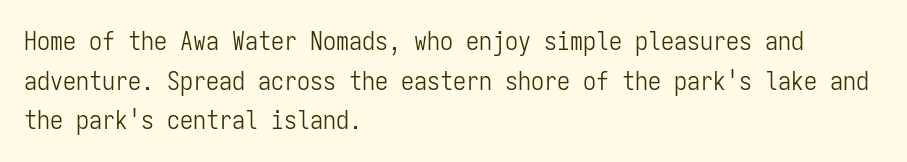
The block of text has a typical density, with ordinary space between rows. The line texture is even and compact thanks to regular tracking. Nothing heavy about these letters — not bold at all. Which margin do the lines hug? The left one — the right edge is uneven.
